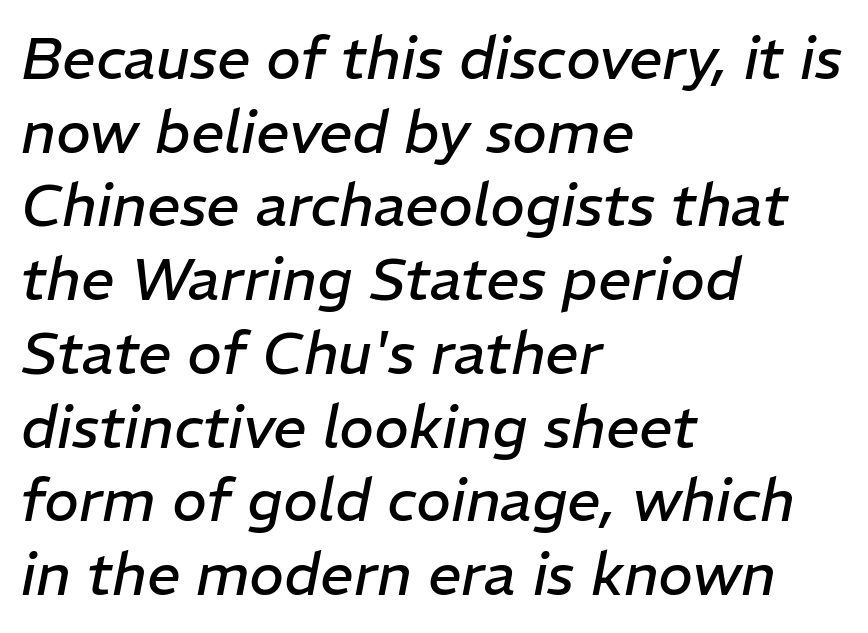
Q: Is the text bold? A: No.
Q: Is the text italic (slanted)? A: Yes, it leans right by about 11 degrees.
Q: Is the text underlined? A: No.
Q: How is the paragraph aligned? A: Left-aligned.
Q: Is the spacing between letters normal or unusually wide? A: Normal.
Q: Is the spacing between lines tight, normal or loose? A: Normal.
Q: Width (condensed, normal, or wide)? A: Normal.
Q: Stroke contrast? A: Low.
Q: x-height? A: Medium.
Q: Monospaced? A: No.
